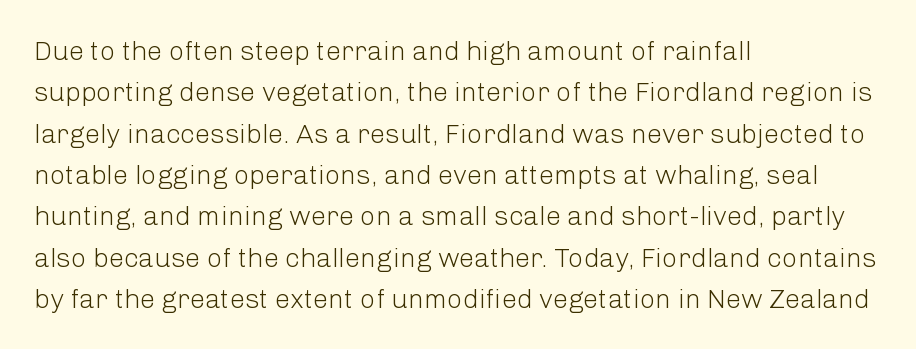
{"italic": "no", "bold": "no", "underline": "no", "align": "left", "line_spacing": "normal", "line_spacing_ratio": 1.53, "letter_spacing": "normal", "letter_spacing_em": 0.0, "glyph_px": 27}
